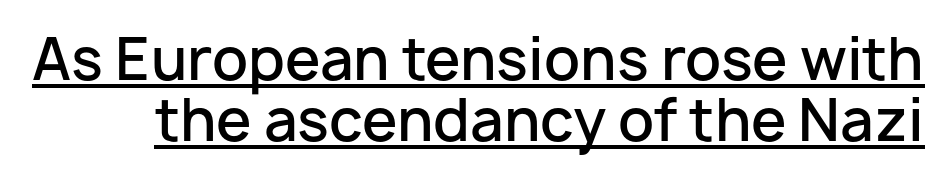
The image shows 57 px semibold sans-serif type, upright; set tight line spacing (1.07x), normal letter spacing, underlined; low stroke contrast and a medium x-height.
